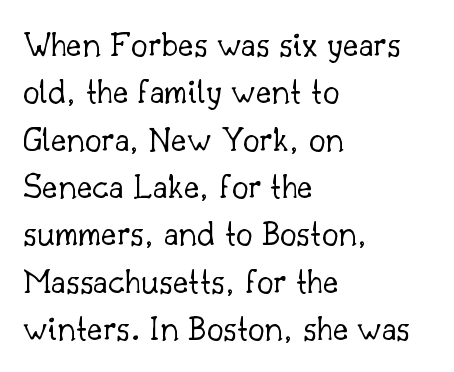
{"italic": "no", "bold": "no", "weight": "light", "width": "normal", "stroke_contrast": "low", "x_height": "small", "monospaced": "no", "underline": "no", "align": "left", "line_spacing": "normal", "line_spacing_ratio": 1.28, "letter_spacing": "normal", "letter_spacing_em": 0.0, "glyph_px": 37}
